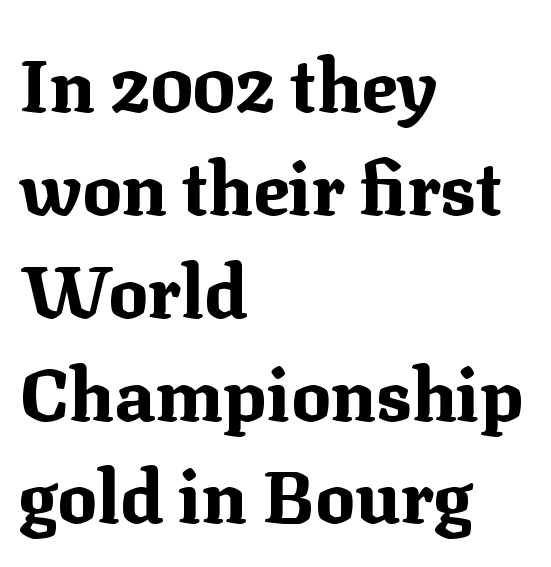
Do the characters align in a grid? No, the font is proportional. You can tell it's not italic because the verticals are truly vertical. Are there feet on the stems? There are — it's a serif. Nobody drew a line under any word here. These lines are set flush left with a ragged right edge. Here the glyphs are tracked normally, forming tight word shapes.
